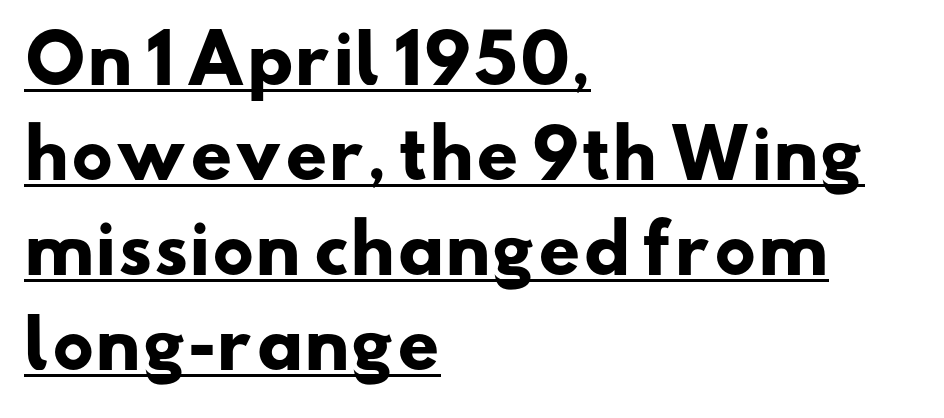
The image shows 66 px heavy, wide sans-serif type; set left-aligned, normal line spacing (1.44x), normal letter spacing, underlined; low stroke contrast and a small x-height.
